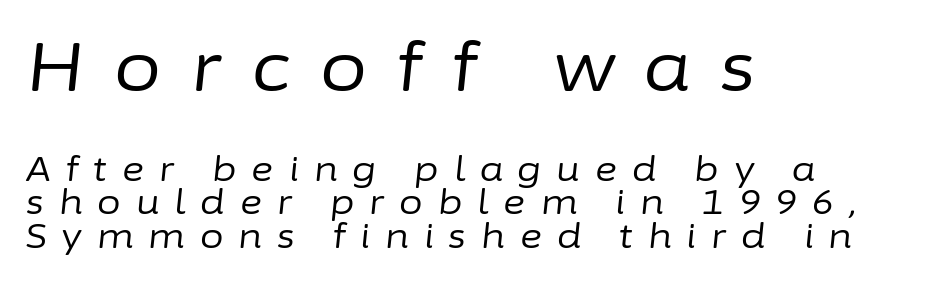
{"italic": "yes", "lean": "right", "slant_degrees": 6, "bold": "no", "weight": "regular", "width": "normal", "stroke_contrast": "low", "x_height": "medium", "monospaced": "no", "underline": "no", "align": "left", "line_spacing": "tight", "line_spacing_ratio": 0.99, "letter_spacing": "wide", "letter_spacing_em": 0.44, "larger_block": "first", "size_ratio": 2.0, "glyph_px": 68}
